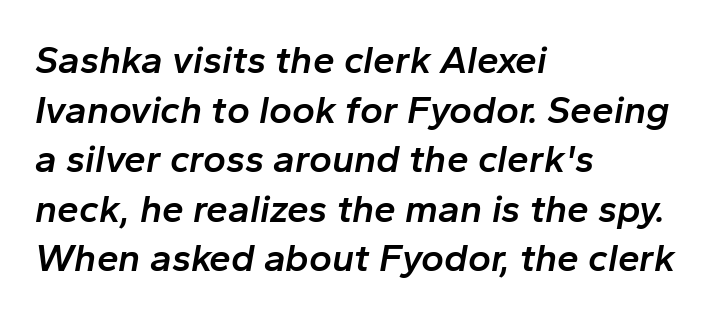
{"italic": "yes", "lean": "right", "slant_degrees": 10, "bold": "semi", "weight": "semibold", "width": "normal", "stroke_contrast": "low", "x_height": "medium", "monospaced": "no", "underline": "no", "align": "left", "line_spacing": "normal", "line_spacing_ratio": 1.27, "letter_spacing": "normal", "letter_spacing_em": 0.0, "glyph_px": 39}
